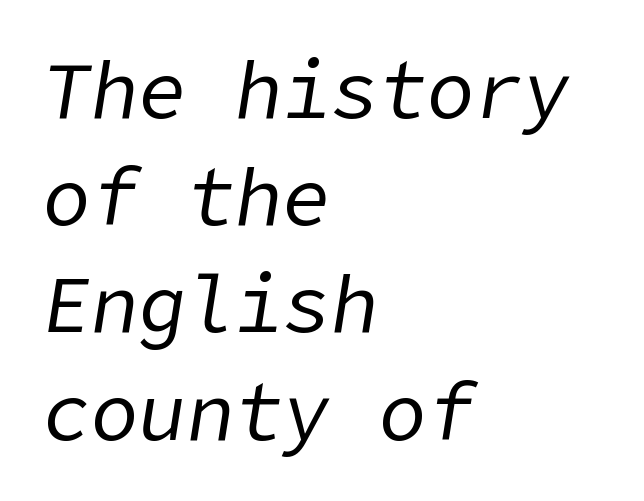
Q: Is the text bold? A: No.
Q: Is the text italic (slanted)? A: Yes, it leans right by about 9 degrees.
Q: Is the text underlined? A: No.
Q: How is the paragraph aligned? A: Left-aligned.
Q: Is the spacing between letters normal or unusually wide? A: Normal.
Q: Is the spacing between lines tight, normal or loose? A: Normal.
Q: Width (condensed, normal, or wide)? A: Normal.
Q: Stroke contrast? A: Low.
Q: x-height? A: Medium.
